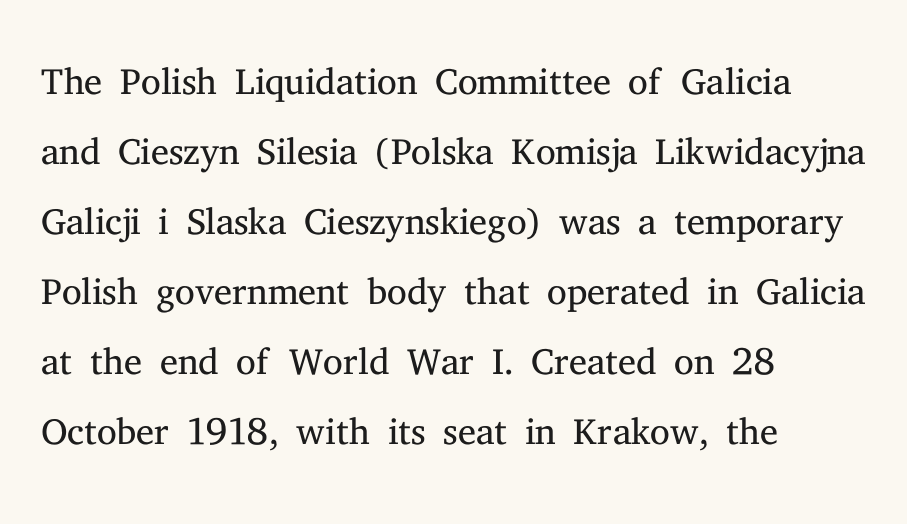
The image shows 56 px light serif type, upright; set left-aligned, normal line spacing (1.25x), normal letter spacing, not underlined; medium stroke contrast and a medium x-height.
